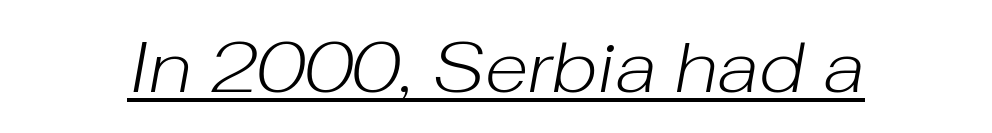
Q: Is the text bold? A: No.
Q: Is the text italic (slanted)? A: Yes, it leans right by about 10 degrees.
Q: Is the text underlined? A: Yes.
Q: Is the spacing between letters normal or unusually wide? A: Normal.
Q: Width (condensed, normal, or wide)? A: Normal.
Q: Stroke contrast? A: Low.
Q: x-height? A: Medium.
Q: Monospaced? A: No.
